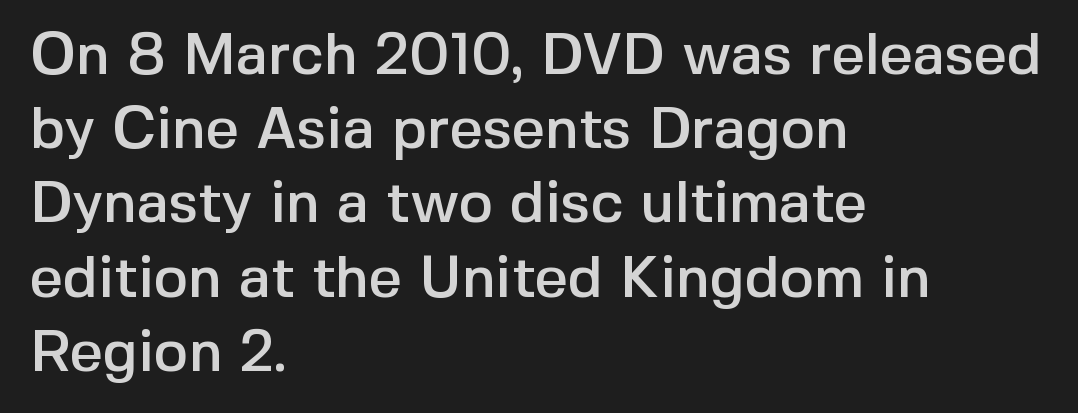
Q: Is the text italic (slanted)? A: No, it is upright.
Q: Is the typeface a serif or a sans-serif typeface? A: Sans-serif.
Q: Is the text underlined? A: No.
Q: How is the paragraph aligned? A: Left-aligned.
Q: Is the spacing between letters normal or unusually wide? A: Normal.
Q: Is the spacing between lines tight, normal or loose? A: Normal.
Q: Width (condensed, normal, or wide)? A: Normal.
Q: x-height? A: Medium.
Q: Monospaced? A: No.
